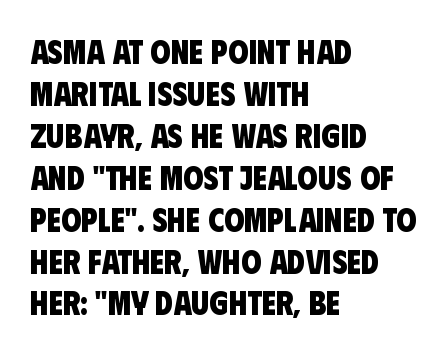
The image shows 33 px heavy, condensed sans-serif type; set left-aligned, normal line spacing (1.27x), normal letter spacing, not underlined; low stroke contrast and a large x-height.
